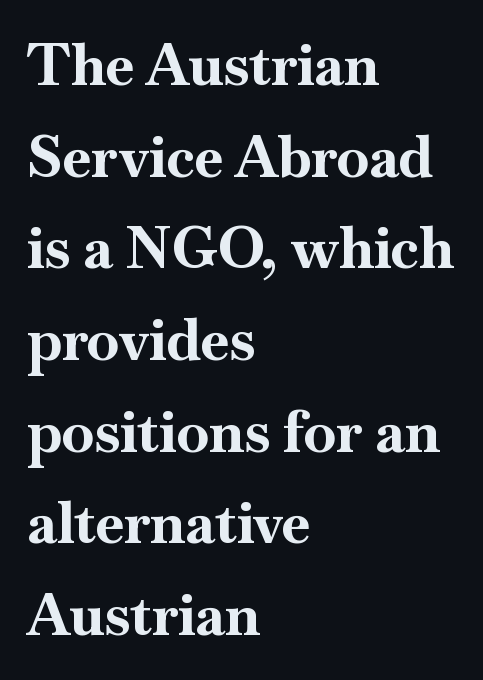
This is serif lettering, the kind often seen in printed books. The letters are bold, with thick, heavy strokes. Teacher's note: observe the even left margin — that is flush-left alignment. Posture: vertical. The baseline area is clear.
